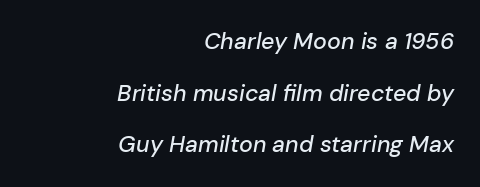
The image shows 23 px text type, italic (leaning right); set right-aligned, loose line spacing (2.25x), normal letter spacing, not underlined.
